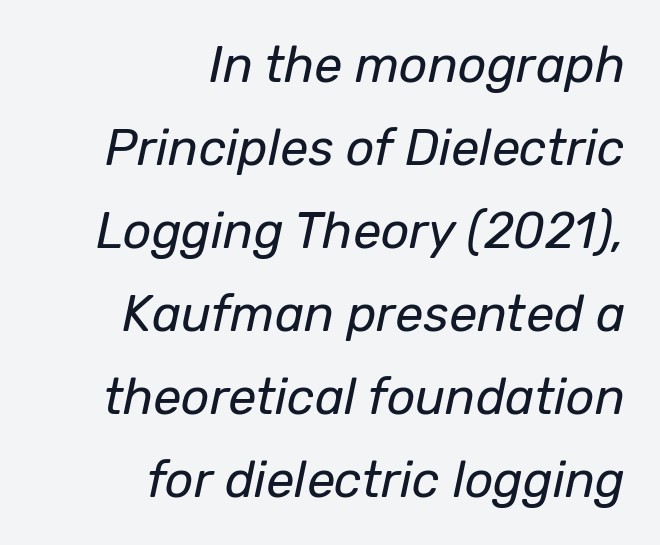
{"italic": "yes", "lean": "right", "slant_degrees": 12, "bold": "no", "weight": "regular", "width": "normal", "stroke_contrast": "low", "x_height": "medium", "monospaced": "no", "underline": "no", "align": "right", "line_spacing": "normal", "line_spacing_ratio": 1.66, "letter_spacing": "normal", "letter_spacing_em": 0.0, "glyph_px": 50}
